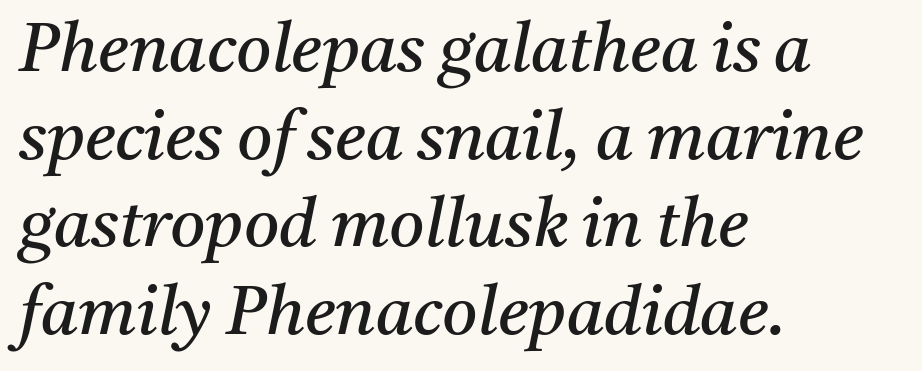
You could not count columns in this text — the font is proportionally spaced. Regarding serifs, this sample has them. Here the glyphs are tracked normally, forming tight word shapes. Yep, that's italic — everything's leaning. The words here are not underlined. The face looks like a standard text weight, possibly lighter.
